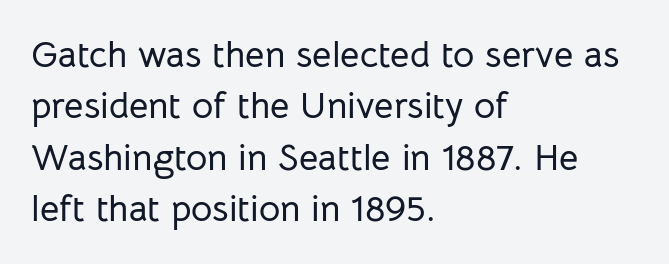
Q: Is the text italic (slanted)? A: No, it is upright.
Q: Is the typeface a serif or a sans-serif typeface? A: Sans-serif.
Q: Is the text underlined? A: No.
Q: How is the paragraph aligned? A: Left-aligned.
Q: Is the spacing between letters normal or unusually wide? A: Normal.
Q: Is the spacing between lines tight, normal or loose? A: Normal.
Q: Width (condensed, normal, or wide)? A: Normal.
Q: Stroke contrast? A: Low.
Q: x-height? A: Medium.
Q: Monospaced? A: No.
